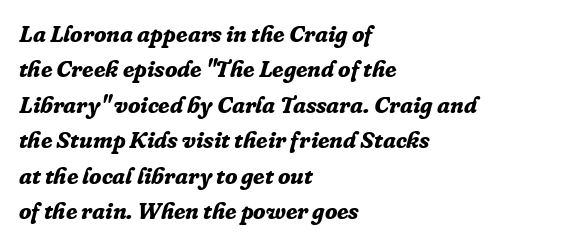
{"italic": "yes", "lean": "right", "slant_degrees": 16, "bold": "yes", "underline": "no", "align": "left", "line_spacing": "normal", "line_spacing_ratio": 1.54, "letter_spacing": "normal", "letter_spacing_em": 0.0, "glyph_px": 23}
